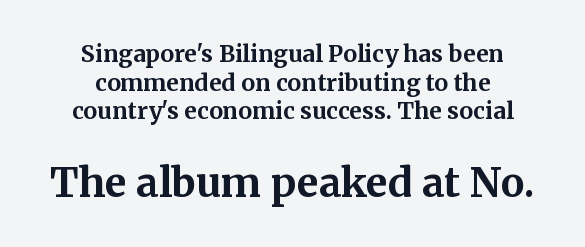
The sample has been set heavy, in full bold. The letters stand upright; this is a roman face. Varying glyph widths throughout — classic text-font behaviour. Here the glyphs are tracked normally, forming tight word shapes. Size hierarchy here favors the trailing block over the leading one. Type without underlining.
